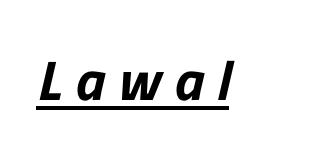
{"serif": "no", "width": "normal", "stroke_contrast": "low", "x_height": "medium", "monospaced": "no", "underline": "yes", "letter_spacing": "wide", "letter_spacing_em": 0.24, "glyph_px": 56}
